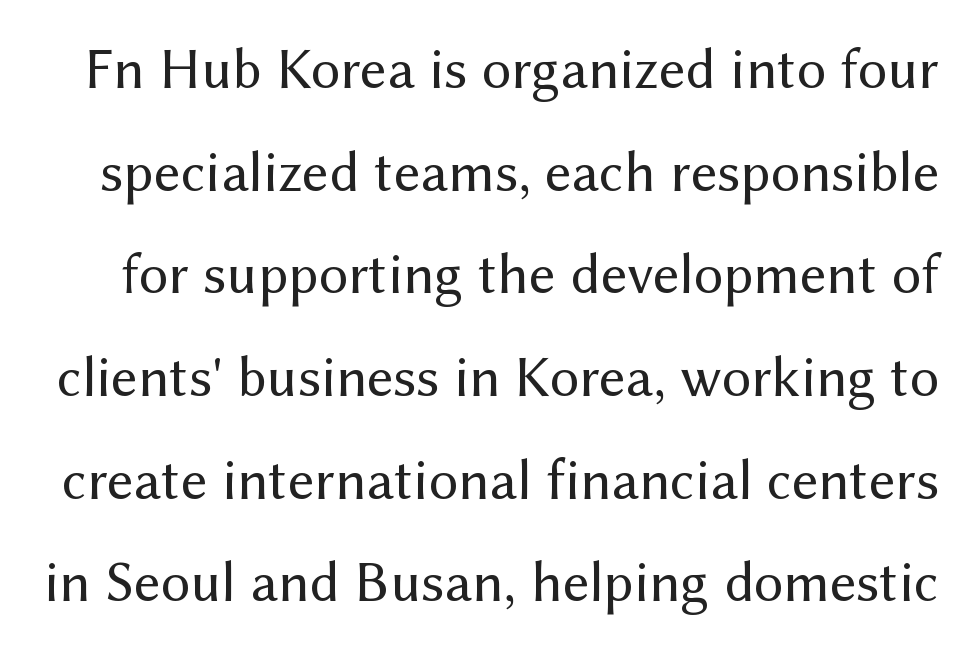
This sample uses a sans-serif face. In terms of posture, this sample is upright. These glyphs show unthickened strokes, regular width or finer. Short note: letters normally spaced.
